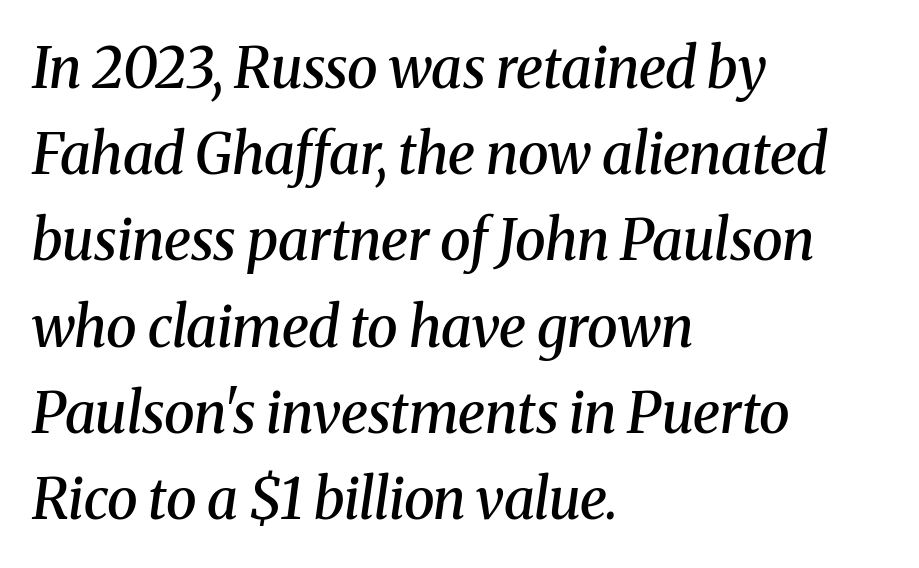
Think of a printed novel: that variable character pitch is what you see here. Nobody drew a line under any word here. Are there feet on the stems? There are — it's a serif. If you measured baseline to baseline, you'd find a middling distance. Emphasis-style slanted type is in use. Typeset ragged right — the left edge is the straight one.
